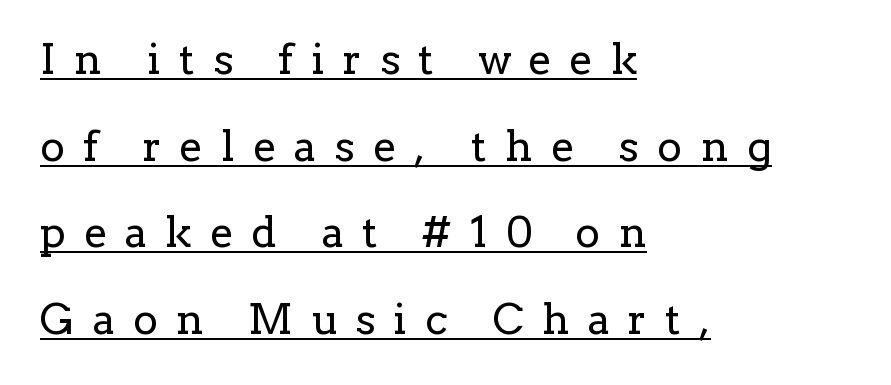
The image shows 42 px regular-weight serif type, upright; set left-aligned, loose line spacing (2.06x), unusually wide letter spacing (+0.44 em), underlined; low stroke contrast and a medium x-height.
